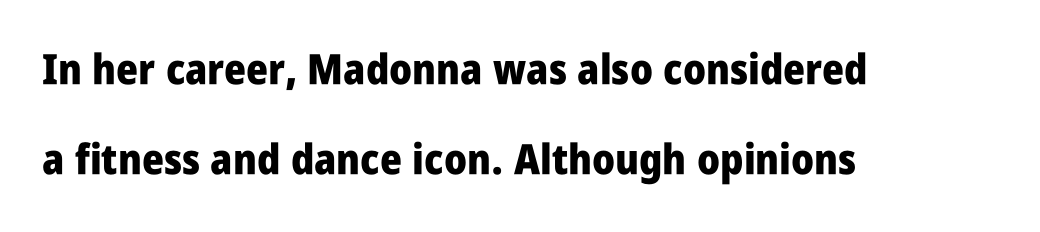
{"serif": "no", "italic": "no", "bold": "yes", "weight": "heavy", "width": "condensed", "stroke_contrast": "low", "x_height": "large", "monospaced": "no", "underline": "no", "align": "left", "line_spacing": "loose", "line_spacing_ratio": 2.14, "letter_spacing": "normal", "letter_spacing_em": 0.0, "glyph_px": 42}
